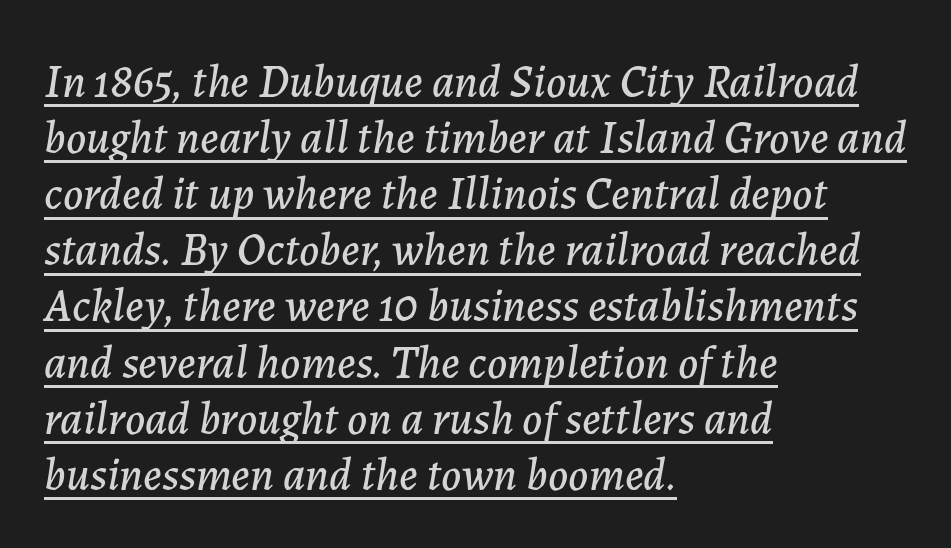
Slant detected: the letters are inclined. Tracking here is standard; glyphs follow each other at the usual distance. The rendering uses natural spacing where letterforms have individual widths. Every word sits above its own underline. Where is the straight margin? On the left.
